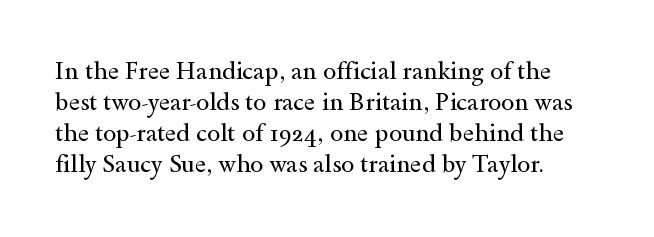
The image shows 24 px text type, upright; set left-aligned, normal line spacing (1.29x), normal letter spacing, not underlined.
